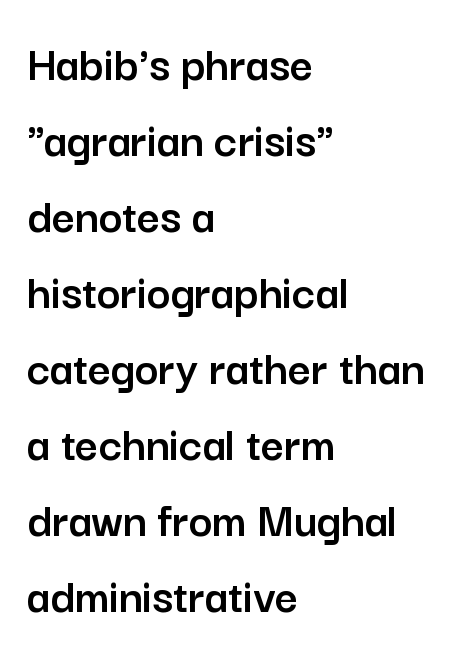
Note the varied advance widths — an 'i' is clearly narrower than an 'm'. A sans-serif font was chosen for this passage. Upright lettering throughout. Spacing between characters is what you'd get straight out of the box.
